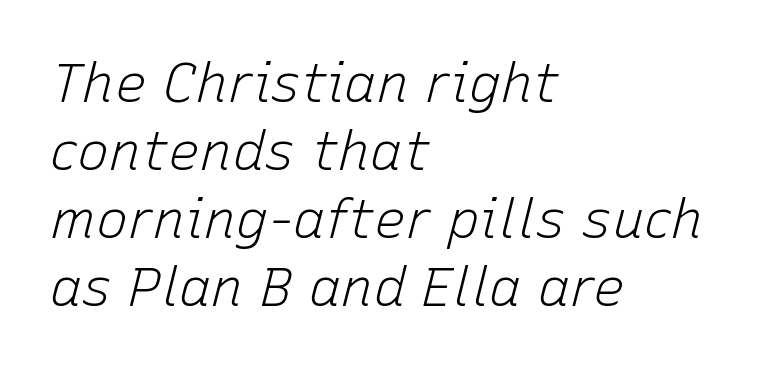
The image shows 54 px light type, italic (leaning right); set left-aligned, normal line spacing (1.26x), normal letter spacing, not underlined; low stroke contrast and a medium x-height.
